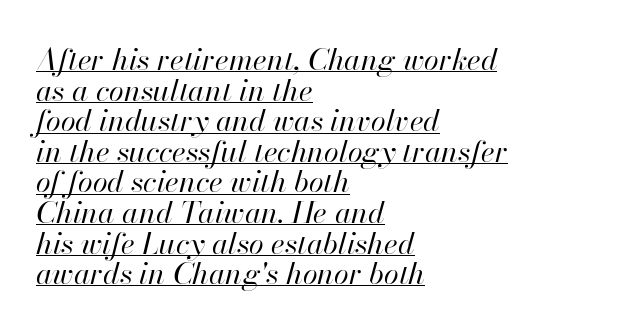
The image shows 30 px regular-weight type, italic (leaning right); set left-aligned, tight line spacing (1.02x), normal letter spacing, underlined; high stroke contrast and a small x-height.
